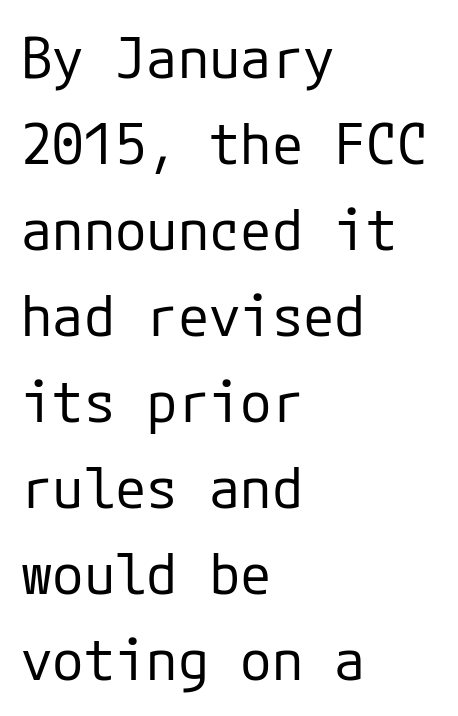
The image shows 57 px regular-weight sans-serif type, upright; set left-aligned, normal line spacing (1.51x), normal letter spacing, not underlined; low stroke contrast and a medium x-height.
